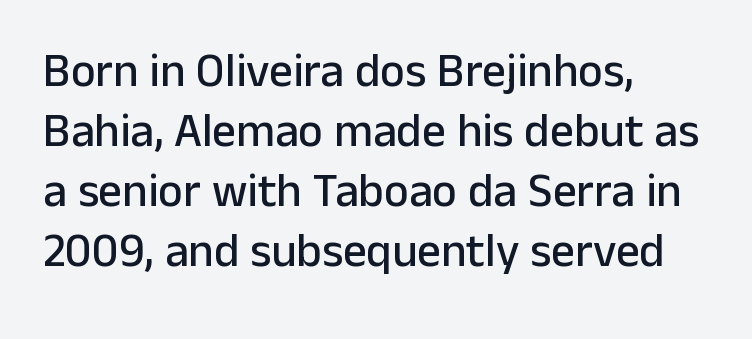
Q: Is the text italic (slanted)? A: No, it is upright.
Q: Is the typeface a serif or a sans-serif typeface? A: Sans-serif.
Q: Is the text underlined? A: No.
Q: How is the paragraph aligned? A: Left-aligned.
Q: Is the spacing between letters normal or unusually wide? A: Normal.
Q: Is the spacing between lines tight, normal or loose? A: Normal.
Q: Width (condensed, normal, or wide)? A: Normal.
Q: Stroke contrast? A: Low.
Q: x-height? A: Medium.
Q: Monospaced? A: No.
